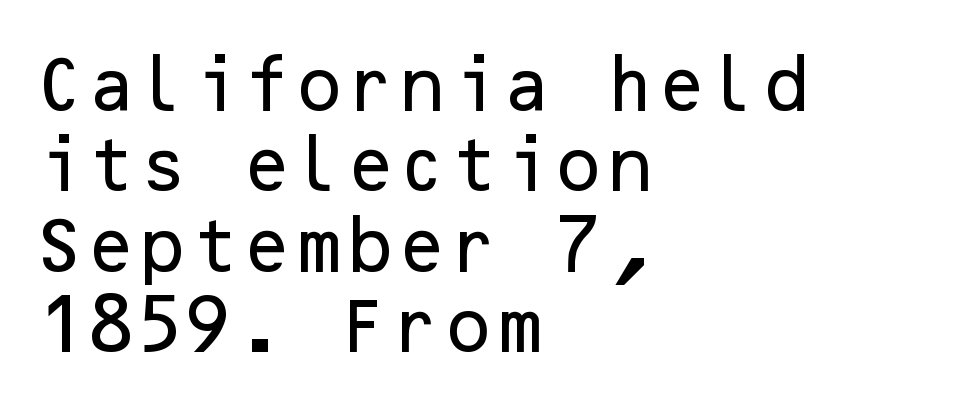
{"serif": "no", "italic": "no", "width": "normal", "stroke_contrast": "low", "x_height": "medium", "underline": "no", "align": "left", "line_spacing": "normal", "line_spacing_ratio": 1.34, "letter_spacing": "normal", "letter_spacing_em": 0.0, "glyph_px": 60}
